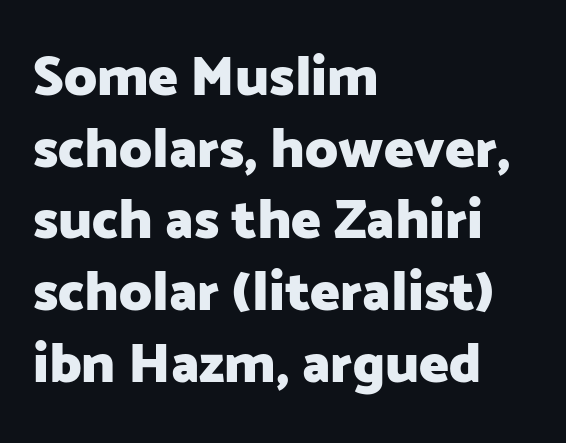
Q: Is the text bold? A: Yes.
Q: Is the text italic (slanted)? A: No, it is upright.
Q: Is the typeface a serif or a sans-serif typeface? A: Sans-serif.
Q: Is the text underlined? A: No.
Q: How is the paragraph aligned? A: Left-aligned.
Q: Is the spacing between letters normal or unusually wide? A: Normal.
Q: Is the spacing between lines tight, normal or loose? A: Normal.
Q: Width (condensed, normal, or wide)? A: Normal.
Q: Stroke contrast? A: Low.
Q: x-height? A: Medium.
Q: Monospaced? A: No.
